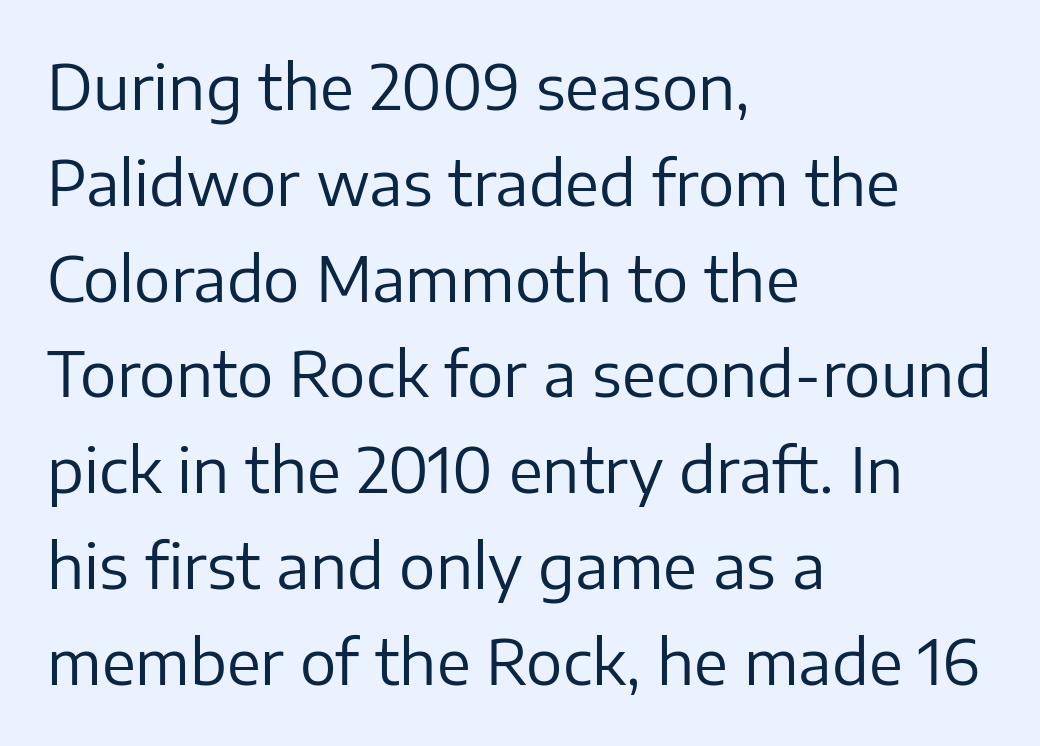
The letters carry no serifs — their stems end cleanly without finishing strokes. This rendering leaves character spacing at its baseline value. This sample is left-justified, so line endings fall wherever the words run out. Note the varied advance widths — an 'i' is clearly narrower than an 'm'. Ascenders rise straight up at ninety degrees.
